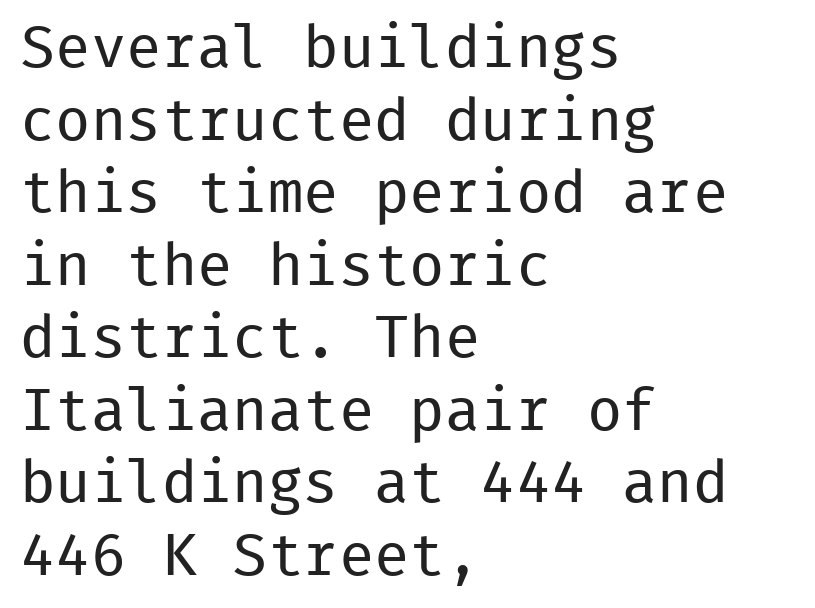
Q: Is the text bold? A: No.
Q: Is the text italic (slanted)? A: No, it is upright.
Q: Is the typeface a serif or a sans-serif typeface? A: Sans-serif.
Q: Is the text underlined? A: No.
Q: How is the paragraph aligned? A: Left-aligned.
Q: Is the spacing between letters normal or unusually wide? A: Normal.
Q: Width (condensed, normal, or wide)? A: Normal.
Q: Stroke contrast? A: Low.
Q: x-height? A: Medium.
Q: Monospaced? A: Yes.
